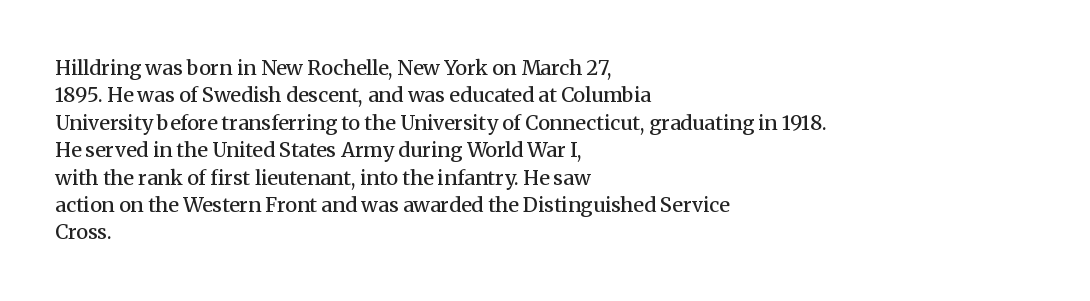
The specimen reads as upright at a glance. Each new line begins a customary step beneath the previous one. Has an underline been added? It has not. Its strokes are somewhat broadened, the hallmark of semibold type.
